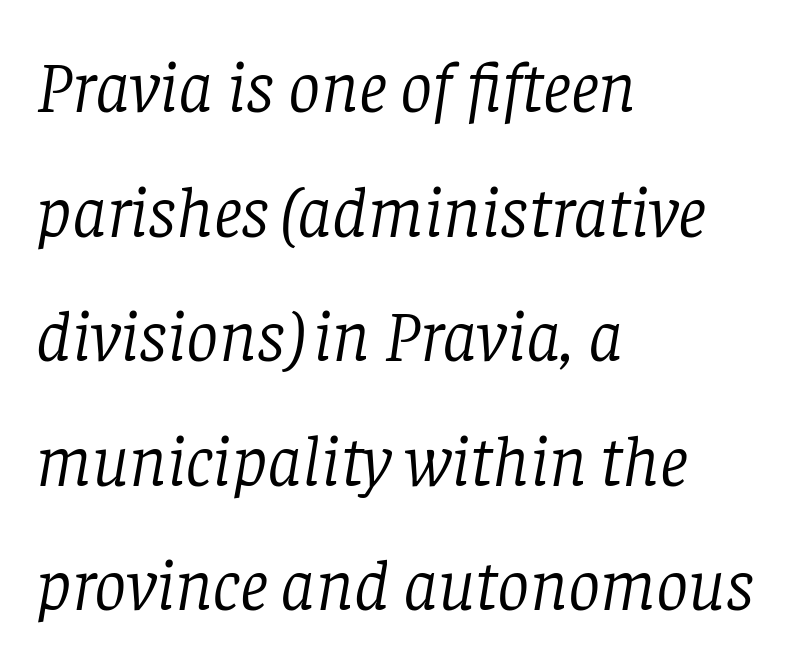
Q: Is the text bold? A: No.
Q: Is the text italic (slanted)? A: Yes, it leans right by about 8 degrees.
Q: Is the typeface a serif or a sans-serif typeface? A: Serif.
Q: Is the text underlined? A: No.
Q: How is the paragraph aligned? A: Left-aligned.
Q: Is the spacing between letters normal or unusually wide? A: Normal.
Q: Width (condensed, normal, or wide)? A: Normal.
Q: Stroke contrast? A: Low.
Q: x-height? A: Large.
Q: Monospaced? A: No.
